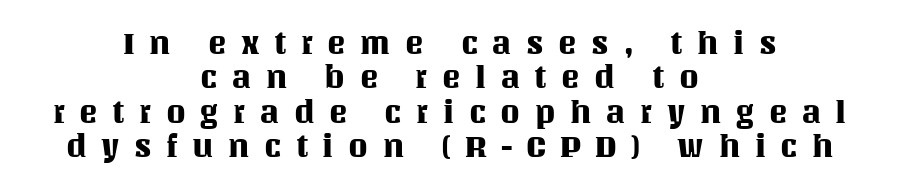
The image shows 31 px text type, upright; set centered, tight line spacing (1.11x), unusually wide letter spacing (+0.47 em), not underlined; medium stroke contrast and a large x-height.
